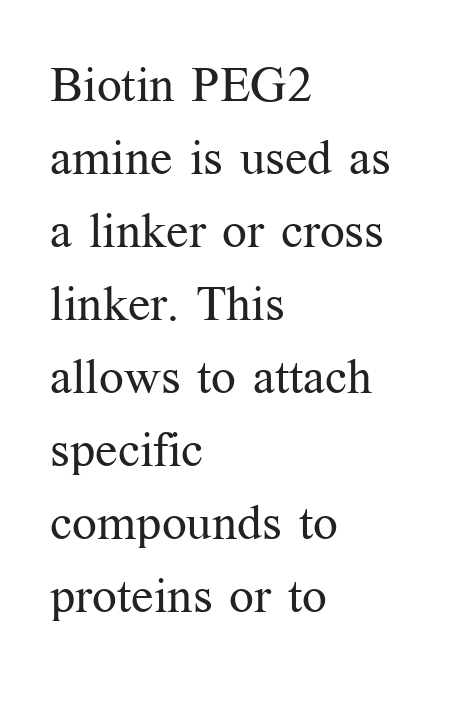
The image shows 49 px regular-weight serif type, upright; set left-aligned, normal line spacing (1.49x), normal letter spacing, not underlined; medium stroke contrast and a medium x-height.
